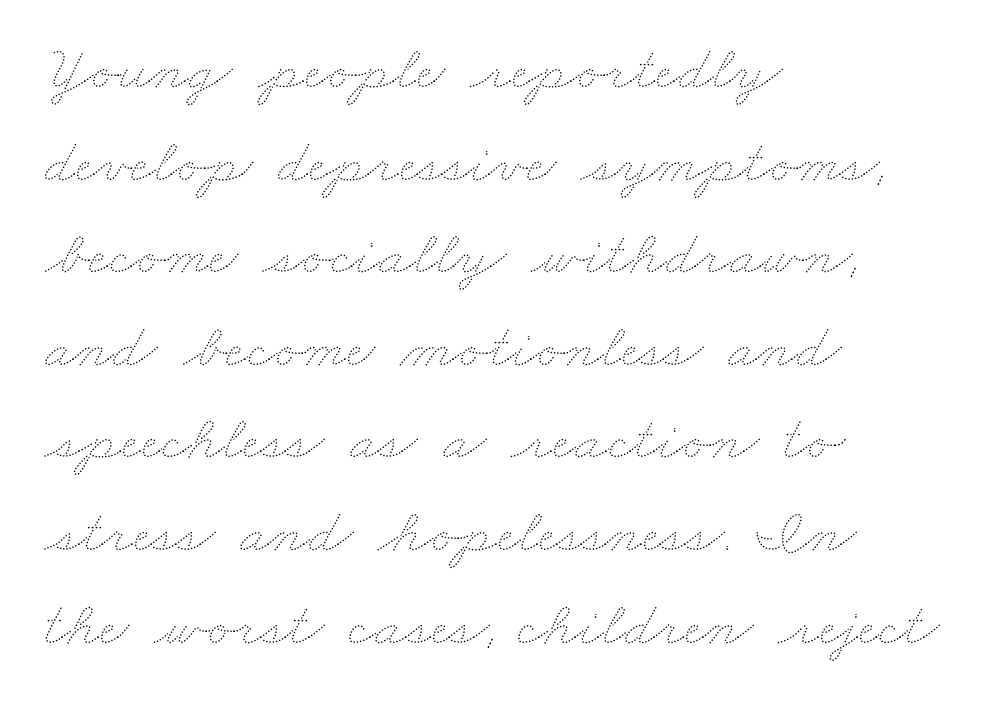
Q: Is the text bold? A: No.
Q: Is the text underlined? A: No.
Q: How is the paragraph aligned? A: Left-aligned.
Q: Is the spacing between letters normal or unusually wide? A: Normal.
Q: Is the spacing between lines tight, normal or loose? A: Normal.
Q: Width (condensed, normal, or wide)? A: Wide.
Q: Stroke contrast? A: Medium.
Q: x-height? A: Small.
Q: Monospaced? A: No.
